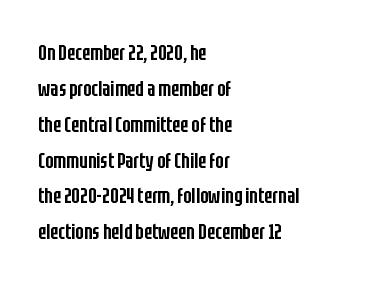
The type sits square on the baseline with zero lean. These lines are set flush left with a ragged right edge. The font is running at a semibold setting, under full bold. One glance says typical: line gaps are just what's usual. Letters rest on an invisible, unmarked baseline. Observe the ordinary spacing: letters are neighbours, not strangers.
